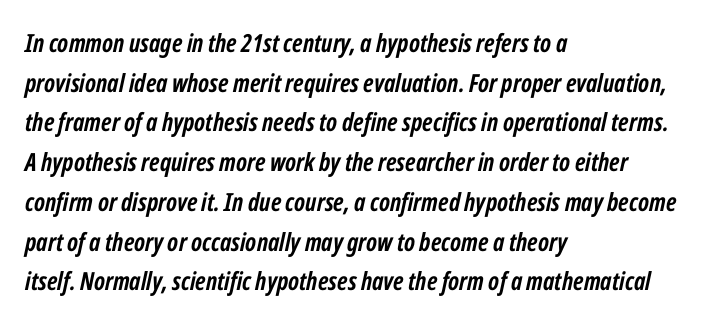
Strong, thick strokes mark this as bold type. Beneath every word, the page is bare. The passage shown has conventional tracking throughout. The ragged edge is on the right, which tells us the setting is flush left. Regarding leading, the lines here are spaced in the standard way. The face used here has a pronounced slope to its letters.
